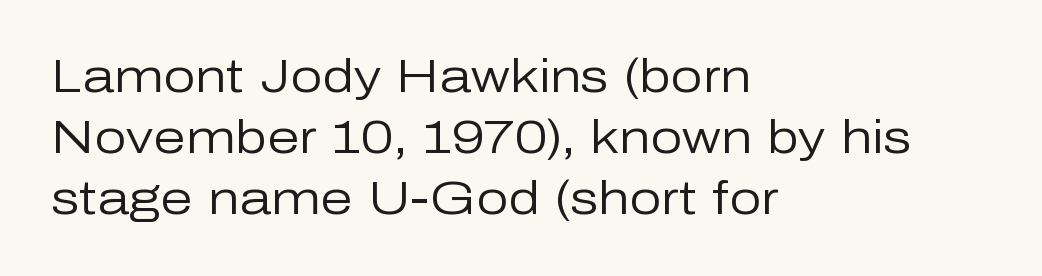
Q: Is the text bold? A: No.
Q: Is the text italic (slanted)? A: No, it is upright.
Q: Is the typeface a serif or a sans-serif typeface? A: Sans-serif.
Q: Is the text underlined? A: No.
Q: How is the paragraph aligned? A: Left-aligned.
Q: Is the spacing between letters normal or unusually wide? A: Normal.
Q: Is the spacing between lines tight, normal or loose? A: Normal.
Q: Width (condensed, normal, or wide)? A: Normal.
Q: Stroke contrast? A: Low.
Q: x-height? A: Medium.
Q: Monospaced? A: No.
